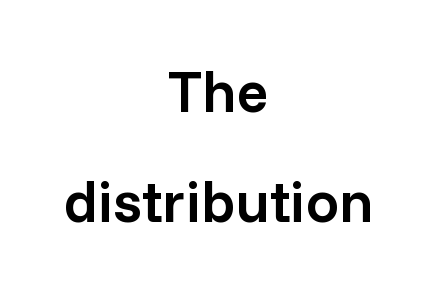
Q: Is the text bold? A: Semi-bold.
Q: Is the text italic (slanted)? A: No, it is upright.
Q: Is the typeface a serif or a sans-serif typeface? A: Sans-serif.
Q: Is the text underlined? A: No.
Q: How is the paragraph aligned? A: Centered.
Q: Is the spacing between letters normal or unusually wide? A: Normal.
Q: Width (condensed, normal, or wide)? A: Normal.
Q: Stroke contrast? A: Low.
Q: x-height? A: Medium.
Q: Monospaced? A: No.
